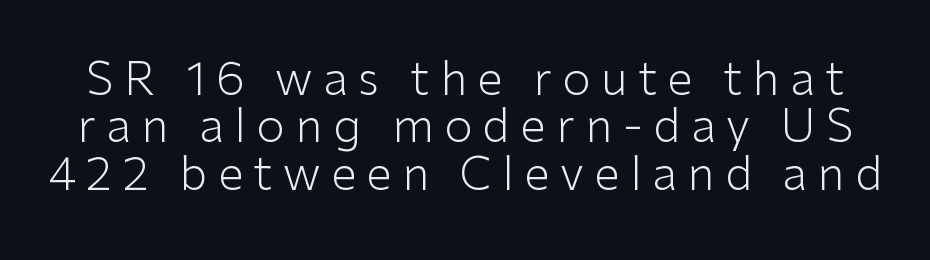
{"serif": "no", "italic": "no", "bold": "no", "weight": "light", "width": "normal", "stroke_contrast": "low", "x_height": "medium", "monospaced": "no", "underline": "no", "line_spacing": "tight", "line_spacing_ratio": 1.03, "letter_spacing": "wide", "letter_spacing_em": 0.23, "glyph_px": 46}
